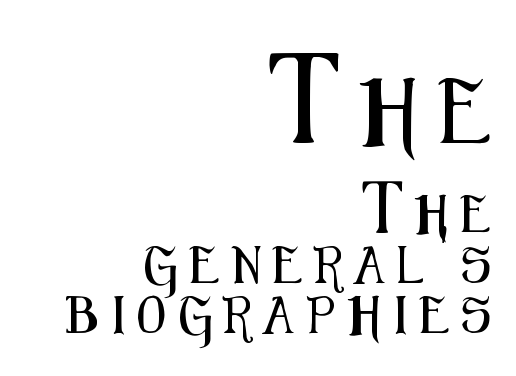
The image shows 64 px condensed type, upright; set right-aligned, normal line spacing (1.37x), unusually wide letter spacing (+0.34 em), not underlined; the first (top) block is 1.73x larger; medium stroke contrast and a medium x-height.
